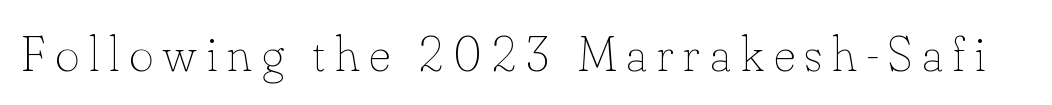
The image shows 51 px thin type, upright; set unusually wide letter spacing (+0.2 em), not underlined; low stroke contrast and a small x-height.
